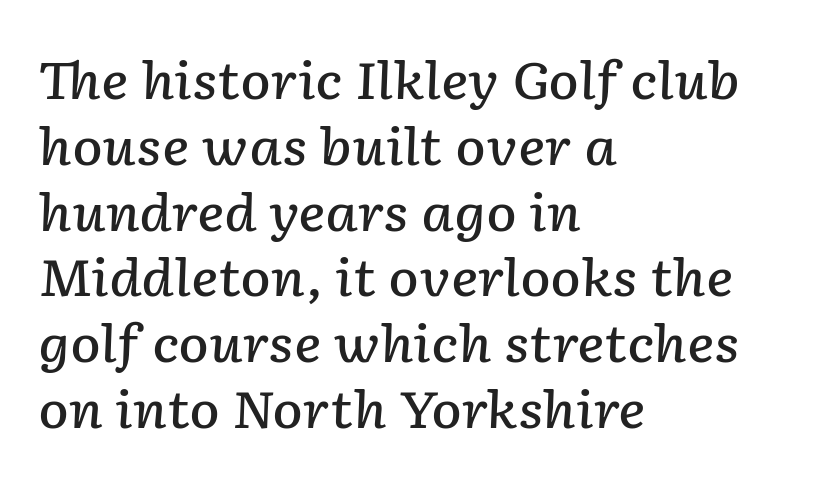
The image shows 51 px semibold type, italic (leaning right); set left-aligned, normal line spacing (1.29x), normal letter spacing, not underlined; low stroke contrast and a medium x-height.
